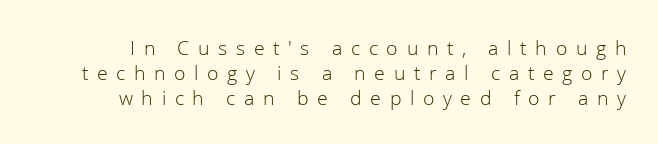
Q: Is the text bold? A: No.
Q: Is the text italic (slanted)? A: No, it is upright.
Q: Is the text underlined? A: No.
Q: Is the spacing between letters normal or unusually wide? A: Unusually wide.
